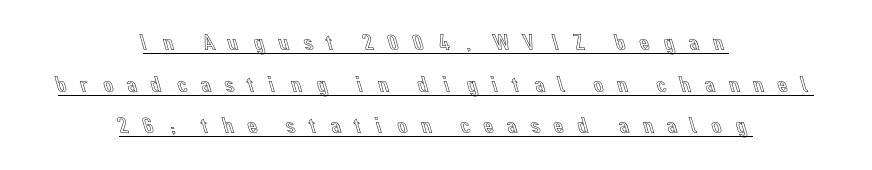
Characters follow at a spacing far wider than the type designer built in. A centered setting, common on invitations and titles, is used for this passage. Caption: lettering with a line underneath.
